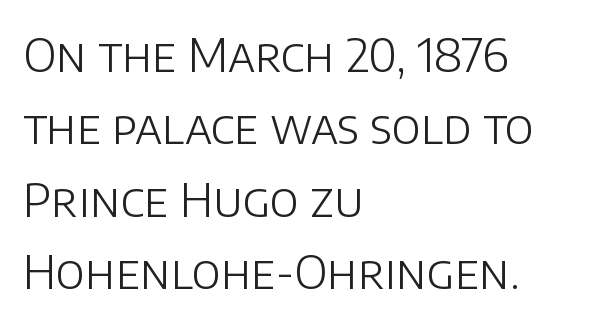
The image shows 47 px light sans-serif type, upright; set left-aligned, normal line spacing (1.54x), normal letter spacing, not underlined; low stroke contrast and a large x-height.
